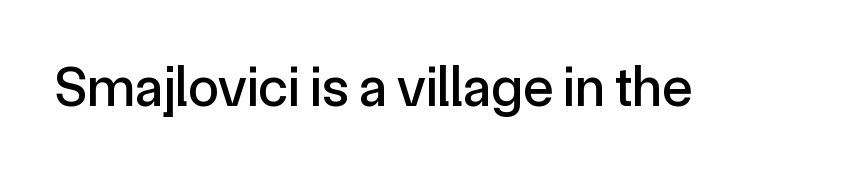
The font's upright variant was chosen for this text. Each letter's strokes conclude bluntly, with no projecting serifs. Character widths vary here, with narrow letters taking less room than wide ones. Just letters on the line, the space beneath them empty. Nothing unusual about the tracking: characters are spaced as the font intends.
